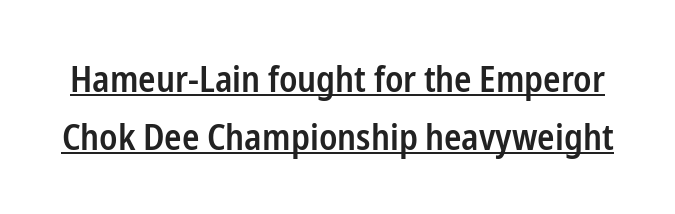
{"serif": "no", "italic": "no", "bold": "semi", "weight": "semibold", "width": "condensed", "stroke_contrast": "low", "x_height": "medium", "monospaced": "no", "underline": "yes", "line_spacing": "normal", "line_spacing_ratio": 1.6, "letter_spacing": "normal", "letter_spacing_em": 0.0, "glyph_px": 36}
